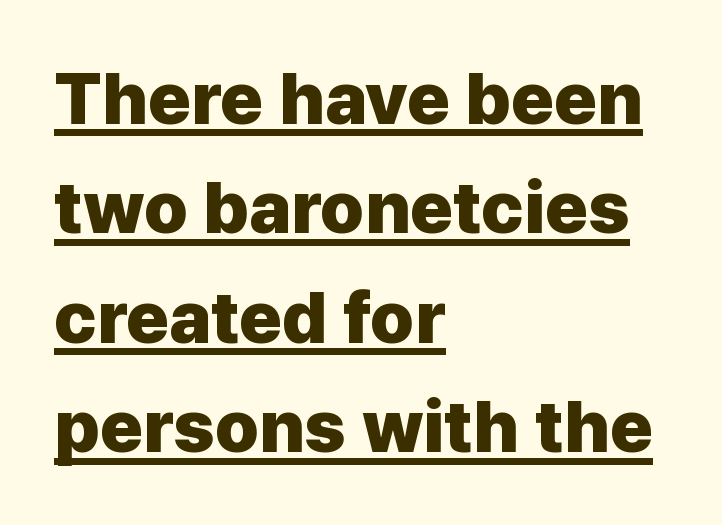
{"serif": "no", "italic": "no", "bold": "yes", "weight": "heavy", "width": "normal", "stroke_contrast": "low", "x_height": "medium", "monospaced": "no", "underline": "yes", "align": "left", "line_spacing": "normal", "line_spacing_ratio": 1.5, "letter_spacing": "normal", "letter_spacing_em": 0.0, "glyph_px": 73}
